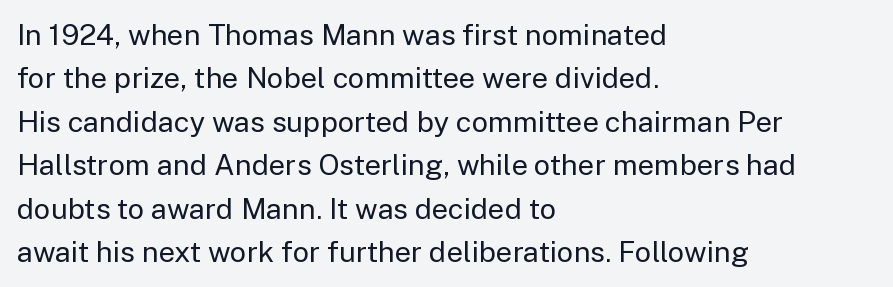
Q: Is the text bold? A: No.
Q: Is the text italic (slanted)? A: No, it is upright.
Q: Is the typeface a serif or a sans-serif typeface? A: Sans-serif.
Q: Is the text underlined? A: No.
Q: How is the paragraph aligned? A: Left-aligned.
Q: Is the spacing between letters normal or unusually wide? A: Normal.
Q: Is the spacing between lines tight, normal or loose? A: Normal.
Q: Width (condensed, normal, or wide)? A: Normal.
Q: Stroke contrast? A: Low.
Q: x-height? A: Medium.
Q: Monospaced? A: No.
